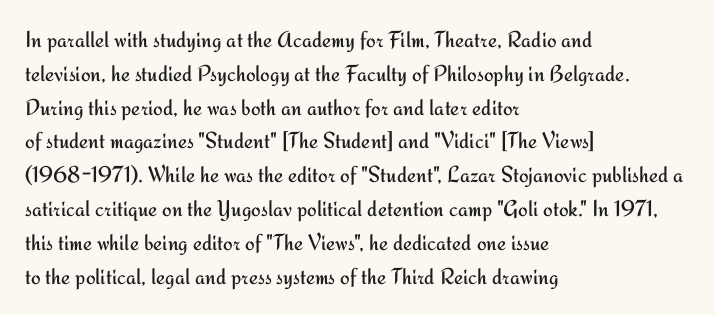
Q: Is the text bold? A: No.
Q: Is the text italic (slanted)? A: No, it is upright.
Q: Is the text underlined? A: No.
Q: How is the paragraph aligned? A: Left-aligned.
Q: Is the spacing between letters normal or unusually wide? A: Normal.
Q: Is the spacing between lines tight, normal or loose? A: Normal.
